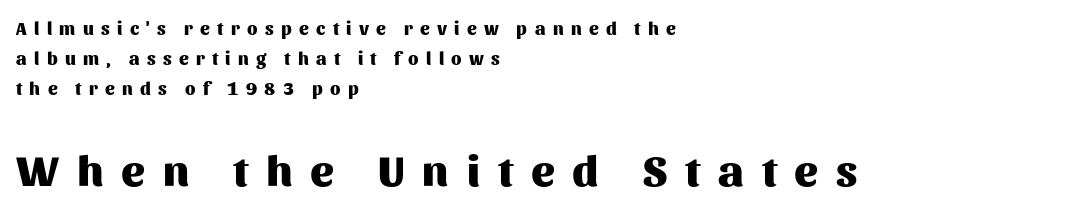
The image shows 44 px heavy sans-serif type, upright; set left-aligned, normal line spacing (1.66x), unusually wide letter spacing (+0.41 em), not underlined; the second (bottom) block is 2.44x larger; medium stroke contrast and a medium x-height.
